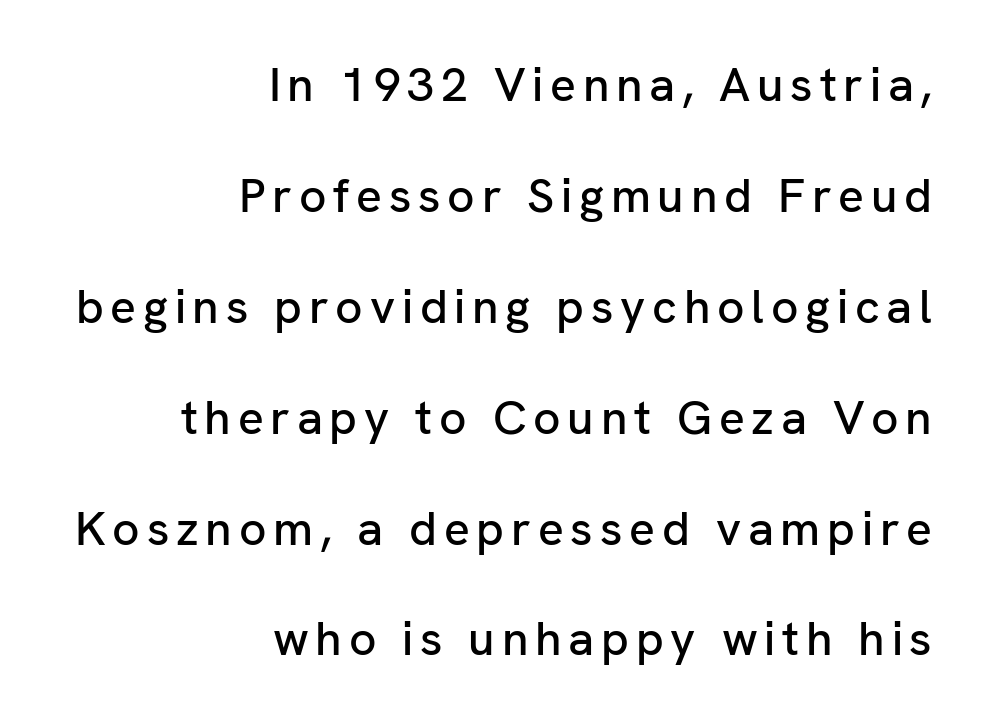
The image shows 48 px sans-serif type, upright; set right-aligned, loose line spacing (2.31x), not underlined; low stroke contrast and a medium x-height.
